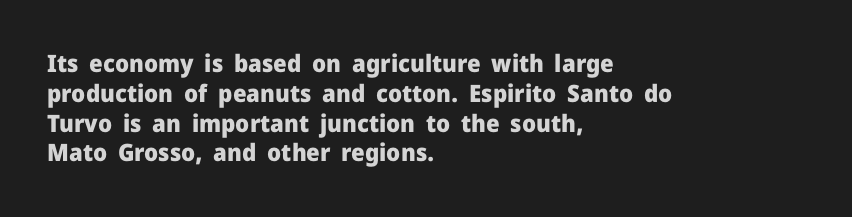
The image shows 24 px bold type, upright; set left-aligned, line spacing 1.24x, normal letter spacing, not underlined.
